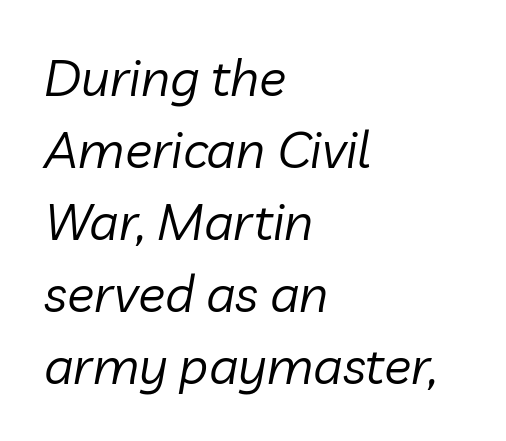
The image shows 51 px regular-weight type, italic (leaning right); set left-aligned, normal line spacing (1.41x), normal letter spacing, not underlined; low stroke contrast and a medium x-height.
